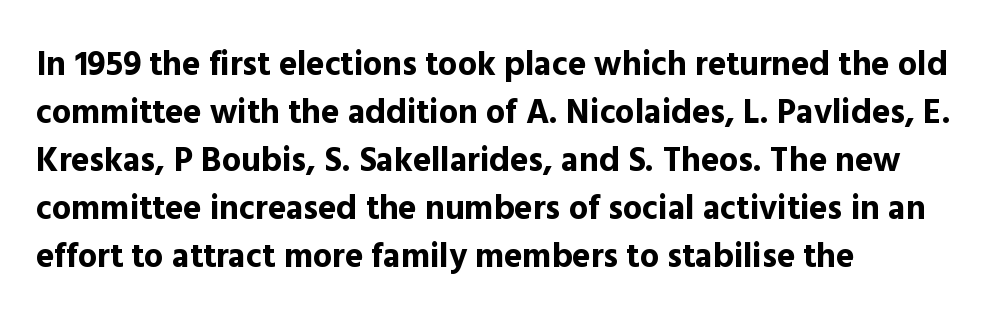
Q: Is the text bold? A: Yes.
Q: Is the text italic (slanted)? A: No, it is upright.
Q: Is the typeface a serif or a sans-serif typeface? A: Sans-serif.
Q: Is the text underlined? A: No.
Q: How is the paragraph aligned? A: Left-aligned.
Q: Is the spacing between letters normal or unusually wide? A: Normal.
Q: Is the spacing between lines tight, normal or loose? A: Normal.
Q: Width (condensed, normal, or wide)? A: Normal.
Q: x-height? A: Medium.
Q: Monospaced? A: No.
